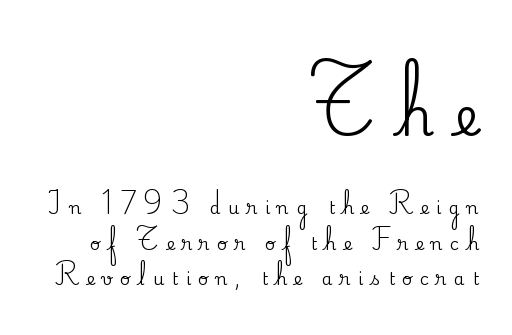
The lines in this sample share a right terminus and differ only in where they begin. How are the letters spaced? Widely, with obvious added tracking. The line-height multiplier appears high, well above default. The passage shown begins with its larger block and ends with its smaller one. Do the letters lean? They stand straight.
